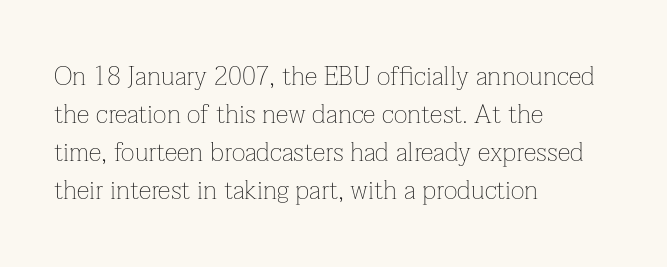
The image shows 26 px text type, upright; set left-aligned, normal line spacing (1.46x), normal letter spacing, not underlined.
